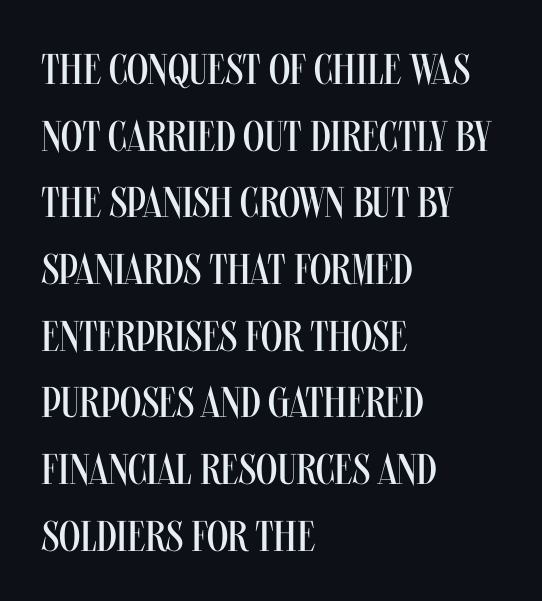
Q: Is the text bold? A: No.
Q: Is the text italic (slanted)? A: No, it is upright.
Q: Is the typeface a serif or a sans-serif typeface? A: Sans-serif.
Q: Is the text underlined? A: No.
Q: How is the paragraph aligned? A: Left-aligned.
Q: Is the spacing between letters normal or unusually wide? A: Normal.
Q: Is the spacing between lines tight, normal or loose? A: Normal.
Q: Width (condensed, normal, or wide)? A: Condensed.
Q: Stroke contrast? A: Medium.
Q: x-height? A: Large.
Q: Monospaced? A: No.
